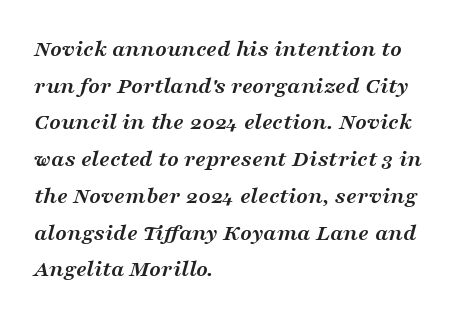
The lines sit at an ordinary, default distance from one another. Visually the block forms a straight wall on the left and a jagged coastline on the right. The words here are not underlined. Is the type slanted? Yes — the strokes lean at a clear angle. The gaps between neighbouring characters are ordinary and unremarkable.
